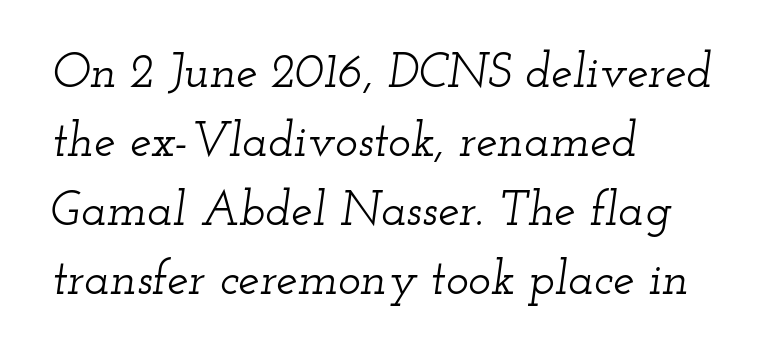
The image shows 48 px wide serif type, italic (leaning right); set left-aligned, normal line spacing (1.44x), normal letter spacing, not underlined; low stroke contrast and a small x-height.
